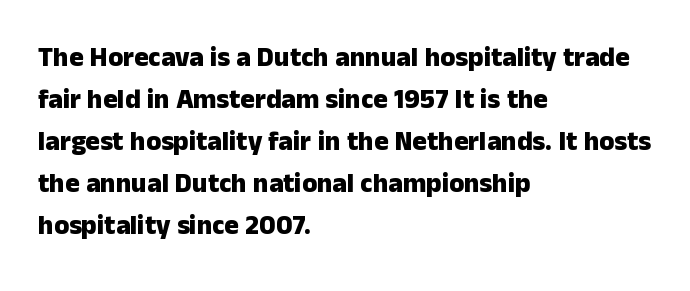
The image shows 27 px bold type, upright; set left-aligned, normal line spacing (1.56x), normal letter spacing, not underlined.
